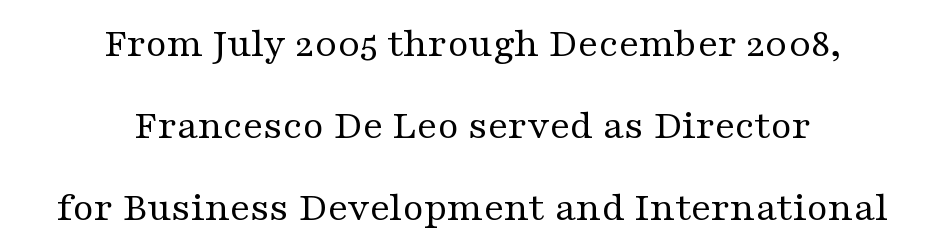
{"serif": "yes", "italic": "no", "bold": "no", "weight": "regular", "width": "wide", "stroke_contrast": "medium", "x_height": "medium", "monospaced": "no", "underline": "no", "align": "center", "line_spacing": "loose", "line_spacing_ratio": 1.91, "letter_spacing": "normal", "letter_spacing_em": 0.0, "glyph_px": 43}
